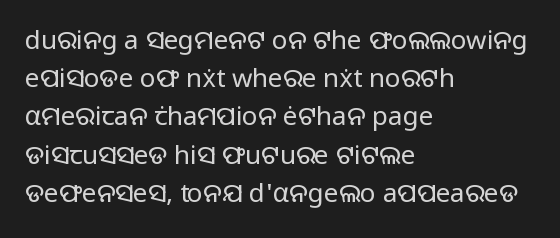
The image shows 26 px text type, upright; set left-aligned, normal line spacing (1.47x), normal letter spacing, not underlined.
